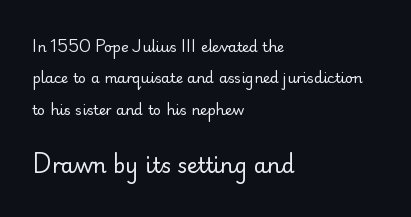
Q: Is the text bold? A: No.
Q: Is the text italic (slanted)? A: No, it is upright.
Q: Is the text underlined? A: No.
Q: How is the paragraph aligned? A: Left-aligned.
Q: Is the spacing between letters normal or unusually wide? A: Normal.
Q: Is the spacing between lines tight, normal or loose? A: Loose.
Q: Which block of text is set in a larger size, the first (top) or the second (bottom)? A: The second (bottom) one.
